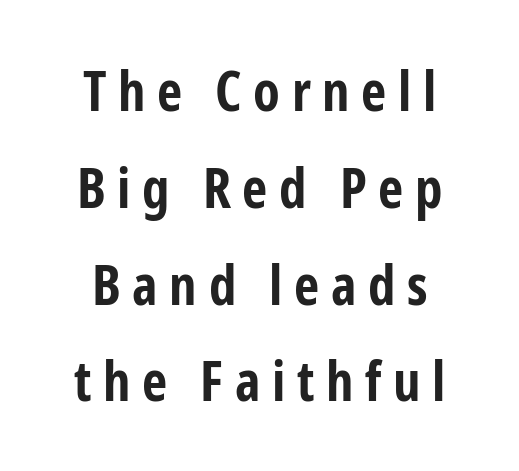
The image shows 55 px bold, condensed sans-serif type, upright; set line spacing 1.76x, unusually wide letter spacing (+0.21 em), not underlined; low stroke contrast and a medium x-height.
